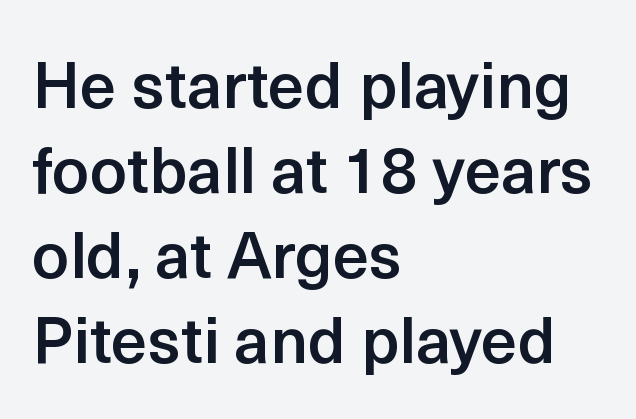
The image shows 65 px semibold sans-serif type, upright; set left-aligned, normal line spacing (1.31x), normal letter spacing, not underlined; a medium x-height.
